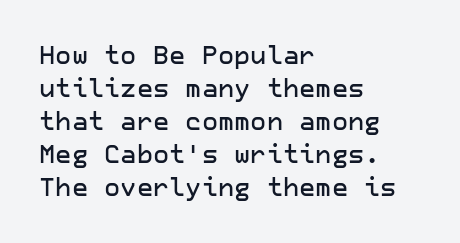
Every row of glyphs begins at an identical x-position on the left. Words appear dense and cohesive because spacing is normal. Unlike italic type, these characters show no tilt at all. Vertical spacing — default. Check under the words: just untouched page.
